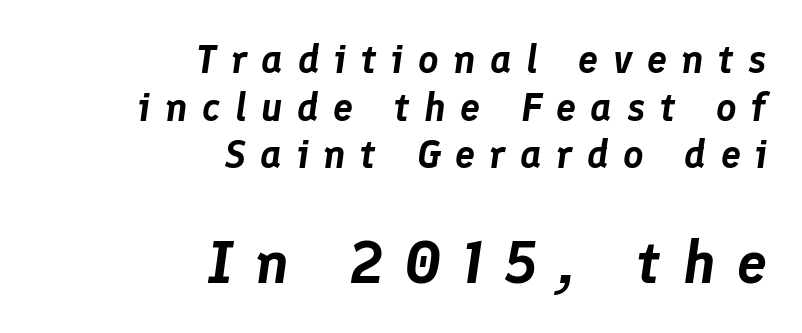
{"italic": "yes", "lean": "right", "slant_degrees": 8, "width": "normal", "stroke_contrast": "low", "x_height": "medium", "monospaced": "no", "underline": "no", "align": "right", "line_spacing_ratio": 1.19, "letter_spacing": "wide", "letter_spacing_em": 0.36, "larger_block": "second", "size_ratio": 1.5, "glyph_px": 60}
